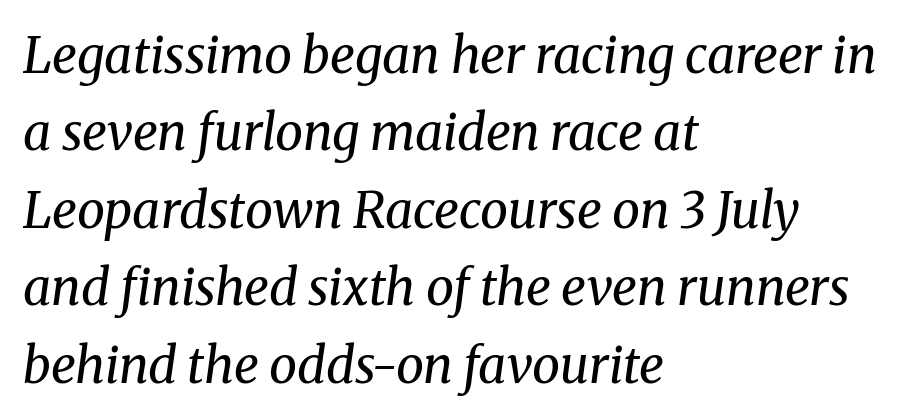
Typeset ragged right — the left edge is the straight one. The face used here is seriffed, in the tradition of book romans. Letters rest on an invisible, unmarked baseline. Stroke thickness stays within the range of a standard reading face or lighter.
